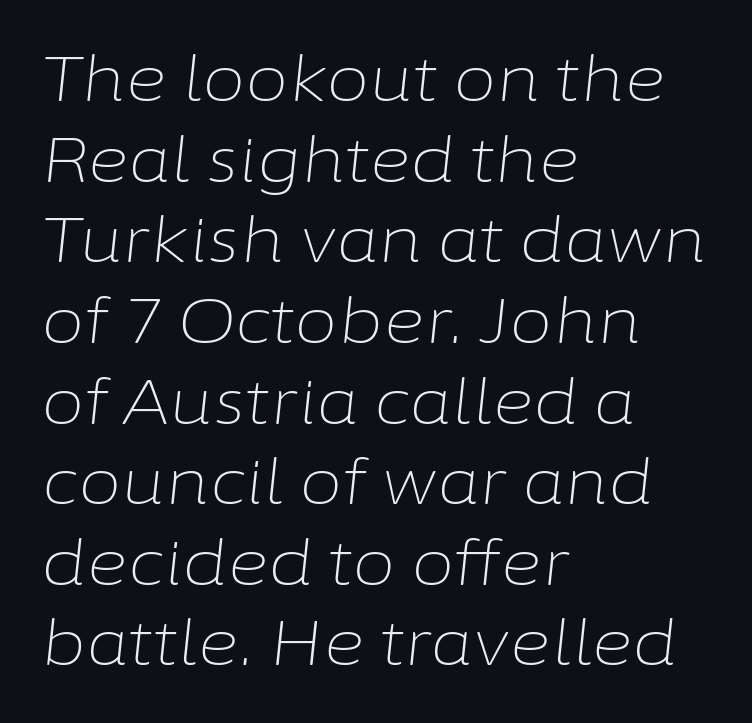
The lines in this sample share a left origin and differ only in where they stop. The face used here has a pronounced slope to its letters. The passage shown is typed in a proportional face where columns would drift. Line spacing here is normal.
